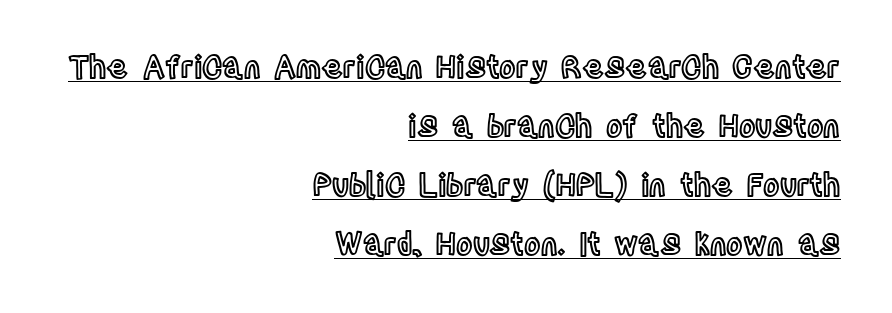
Honestly, the rows look like they've been pulled way apart. Quick note: not italic, upright. The rendering uses natural spacing where letterforms have individual widths. Is there an underline? Yes — a line sits under the letters. Leftover space on each line is placed entirely before the opening word. Caption: standard tracking, unaltered.
